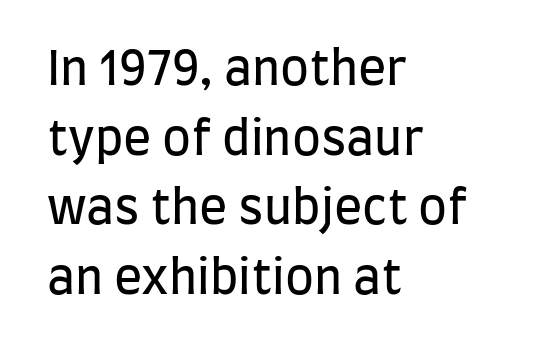
The image shows 47 px regular-weight, condensed sans-serif type, upright; set left-aligned, normal line spacing (1.48x), normal letter spacing, not underlined; low stroke contrast and a large x-height.
